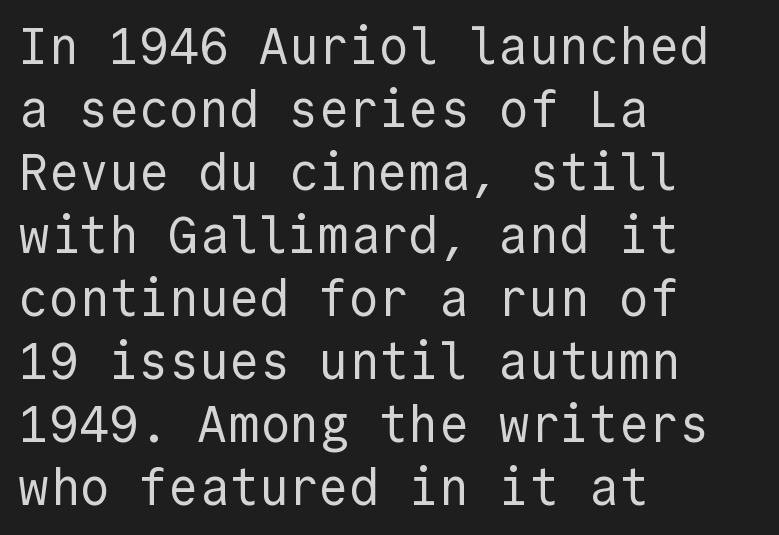
The passage shown has conventional tracking throughout. The passage shown is typed in a monospace face where columns stay perfectly aligned. The letters look calm and open, with moderate or lighter stems. Does the leading feel generous? No, just average. Typeset ragged right — the left edge is the straight one.
